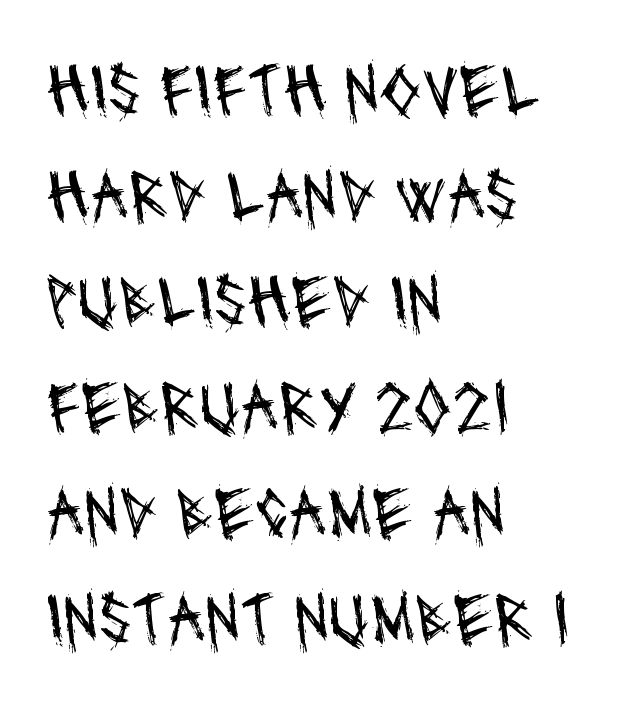
The face used here is rendered with its standard letterfit. Note: no serifs on the glyphs. The space between consecutive lines is moderate. Anything drawn beneath the words? Only blank space. You could not count columns in this text — the font is proportionally spaced. The face looks like a standard text weight, possibly lighter.
